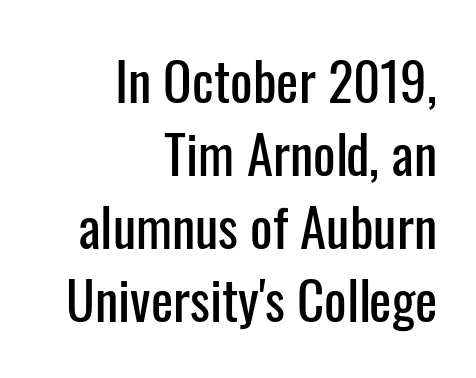
Regular leading. How are the letters spaced? Ordinarily, with no added tracking. What kind of face is this? One without serifs — a sans. Style check: upright. Lines of text with bare space underneath.
